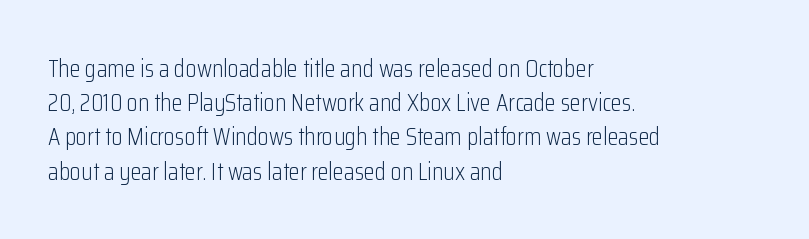
The image shows 25 px text type, upright; set left-aligned, normal line spacing (1.37x), normal letter spacing, not underlined.
